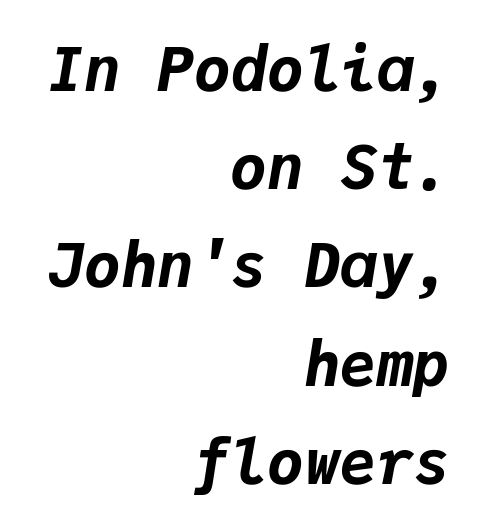
Descender tails drop into unmarked territory. You could count columns in this text — the font is strictly monospaced. Leading matches the norm, producing a regular column. Yep, that's italic — everything's leaning. The ragged edge is on the left, which tells us the setting is flush right. Caption: standard tracking, unaltered.
